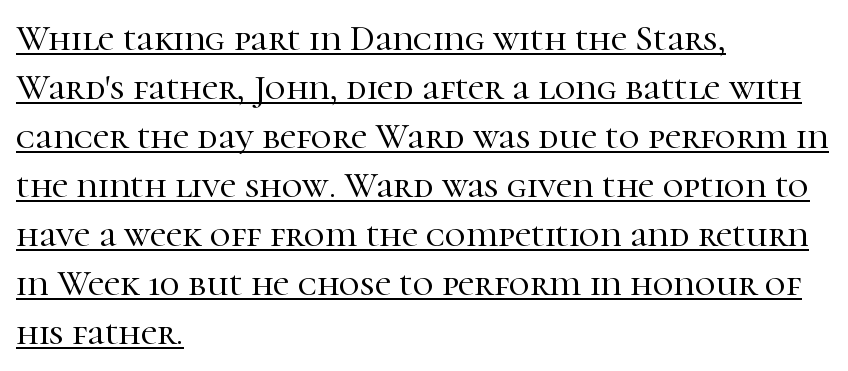
Q: Is the text italic (slanted)? A: No, it is upright.
Q: Is the typeface a serif or a sans-serif typeface? A: Serif.
Q: Is the text underlined? A: Yes.
Q: How is the paragraph aligned? A: Left-aligned.
Q: Is the spacing between letters normal or unusually wide? A: Normal.
Q: Is the spacing between lines tight, normal or loose? A: Normal.
Q: Width (condensed, normal, or wide)? A: Normal.
Q: Stroke contrast? A: High.
Q: x-height? A: Medium.
Q: Monospaced? A: No.
